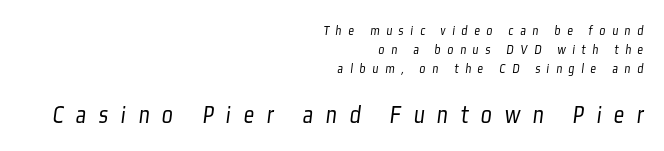
The characters are drawn with everyday or finer stroke widths. The lower block of text is set noticeably larger than the block above it. Normally led — the rows are evenly, conventionally spaced. A flush-right, rag-left setting is used for this passage.
